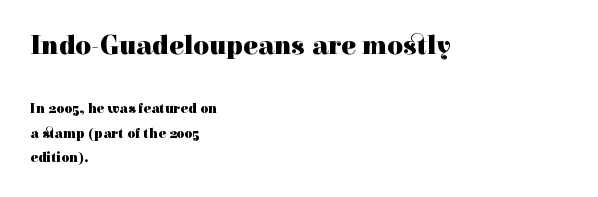
Q: Is the text bold? A: Yes.
Q: Is the text italic (slanted)? A: No, it is upright.
Q: Is the text underlined? A: No.
Q: How is the paragraph aligned? A: Left-aligned.
Q: Is the spacing between letters normal or unusually wide? A: Normal.
Q: Which block of text is set in a larger size, the first (top) or the second (bottom)? A: The first (top) one.
